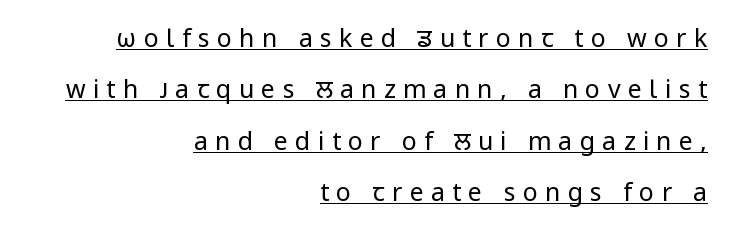
The paragraph shown leans on its right margin. Honestly, the rows look like they've been pulled way apart. When letters stand straight like this, we call the style roman or upright. The rendered words wear a rule along their underside. Stem width sits at or under what a default text font uses. Between one letter and the next there's a generous, obvious gap.
